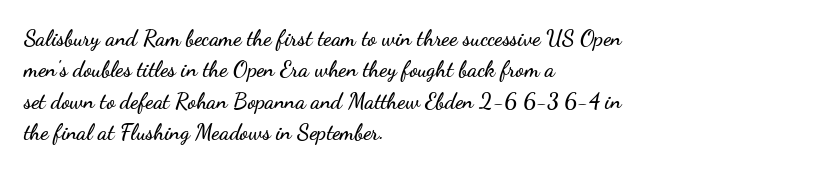
Q: Is the text italic (slanted)? A: Yes.
Q: Is the text underlined? A: No.
Q: How is the paragraph aligned? A: Left-aligned.
Q: Is the spacing between letters normal or unusually wide? A: Normal.
Q: Is the spacing between lines tight, normal or loose? A: Normal.
